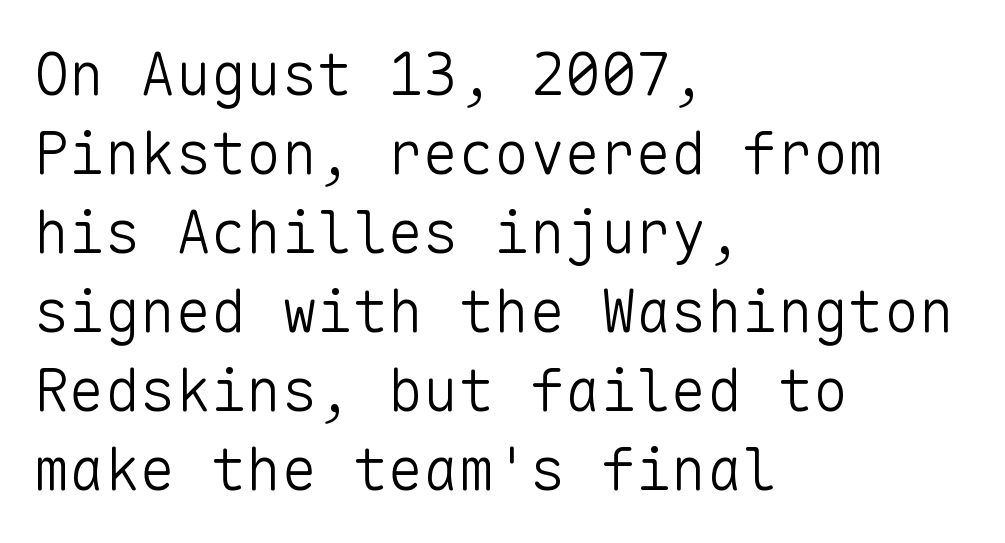
{"serif": "no", "italic": "no", "bold": "no", "weight": "light", "width": "normal", "stroke_contrast": "low", "x_height": "medium", "monospaced": "yes", "underline": "no", "align": "left", "line_spacing": "normal", "line_spacing_ratio": 1.34, "letter_spacing": "normal", "letter_spacing_em": 0.0, "glyph_px": 59}
